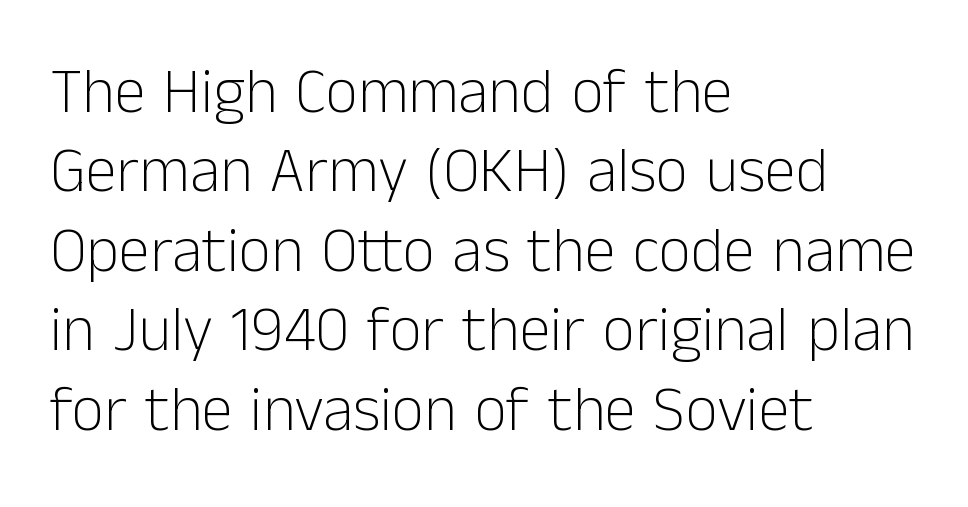
{"serif": "no", "italic": "no", "bold": "no", "weight": "light", "width": "normal", "stroke_contrast": "low", "x_height": "medium", "monospaced": "no", "underline": "no", "align": "left", "line_spacing": "normal", "line_spacing_ratio": 1.26, "letter_spacing": "normal", "letter_spacing_em": 0.0, "glyph_px": 63}
